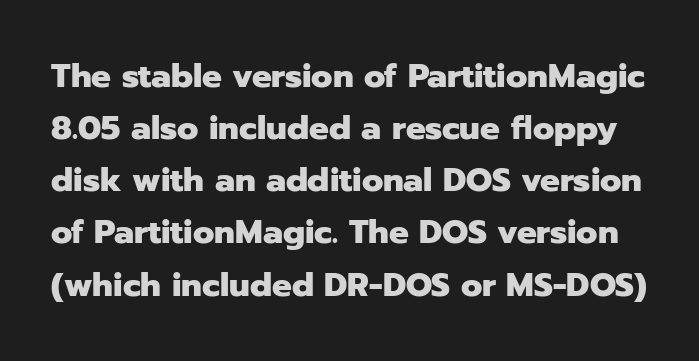
{"serif": "no", "italic": "no", "bold": "yes", "weight": "heavy", "width": "normal", "stroke_contrast": "low", "x_height": "medium", "monospaced": "no", "underline": "no", "line_spacing": "normal", "line_spacing_ratio": 1.58, "letter_spacing": "normal", "letter_spacing_em": 0.0, "glyph_px": 33}
